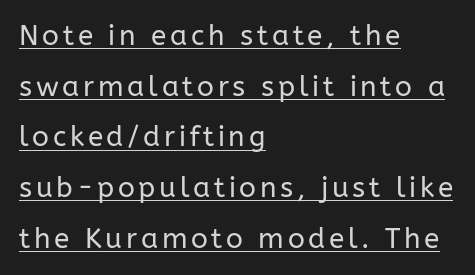
{"serif": "no", "italic": "no", "bold": "no", "weight": "regular", "width": "normal", "stroke_contrast": "low", "x_height": "medium", "monospaced": "no", "underline": "yes", "align": "left", "line_spacing_ratio": 1.81, "glyph_px": 28}
